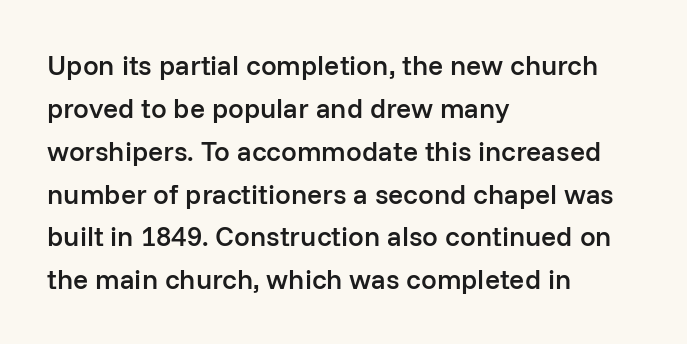
Typographically, this falls in the sans-serif category. The rendering keeps characters at their native spacing. Summary of weight: moderately heavy, a semibold. You can tell it's not italic because the verticals are truly vertical. A classic flush-left, rag-right setting is used for this passage.
